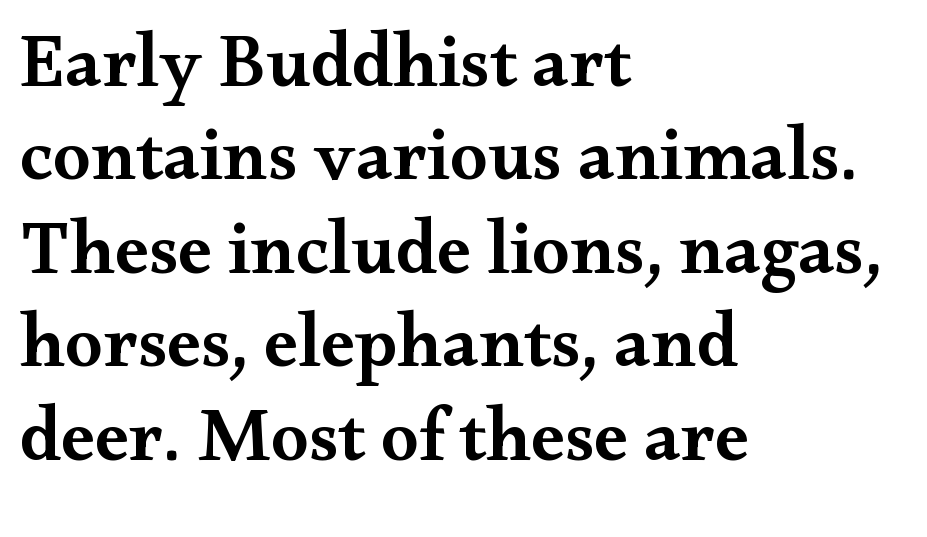
The specimen omits any rule beneath the text block's lines. The glyphs have the mass of a demibold cut, below bold. Looks like regular typesetting: each glyph gets only the width it needs. Are there feet on the stems? There are — it's a serif. The font's upright variant was chosen for this text.
